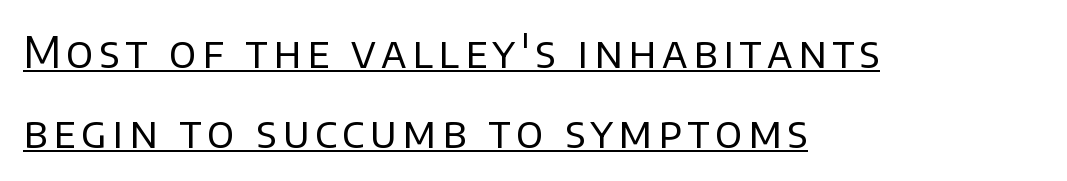
Proportional: the letters do not fall into vertical columns. The passage shown is typeset with a sans-serif family. Is the type heavy? It reads as light-to-regular instead. Rendered with straight, roman letterforms. The typesetter has applied underlining to the passage shown.
